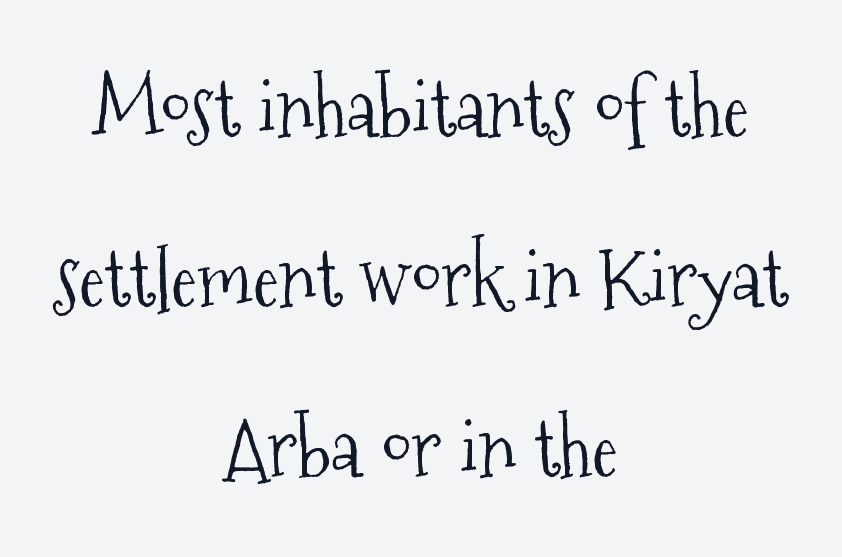
{"serif": "yes", "italic": "no", "bold": "no", "weight": "light", "width": "condensed", "stroke_contrast": "medium", "x_height": "medium", "monospaced": "no", "underline": "no", "align": "center", "line_spacing": "loose", "line_spacing_ratio": 2.15, "letter_spacing": "normal", "letter_spacing_em": 0.0, "glyph_px": 79}
